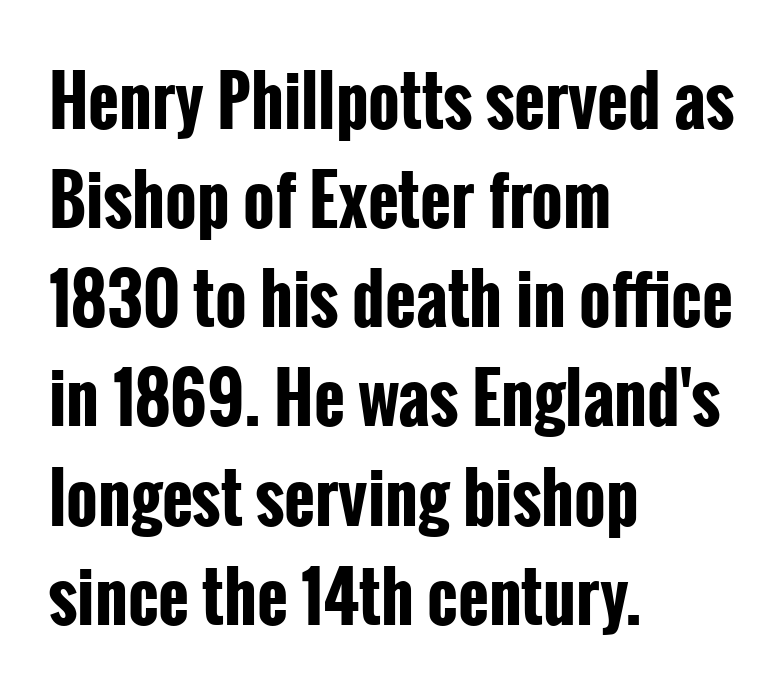
Q: Is the text bold? A: Yes.
Q: Is the text italic (slanted)? A: No, it is upright.
Q: Is the typeface a serif or a sans-serif typeface? A: Sans-serif.
Q: Is the text underlined? A: No.
Q: How is the paragraph aligned? A: Left-aligned.
Q: Is the spacing between letters normal or unusually wide? A: Normal.
Q: Is the spacing between lines tight, normal or loose? A: Normal.
Q: Width (condensed, normal, or wide)? A: Condensed.
Q: Stroke contrast? A: Low.
Q: x-height? A: Medium.
Q: Monospaced? A: No.
